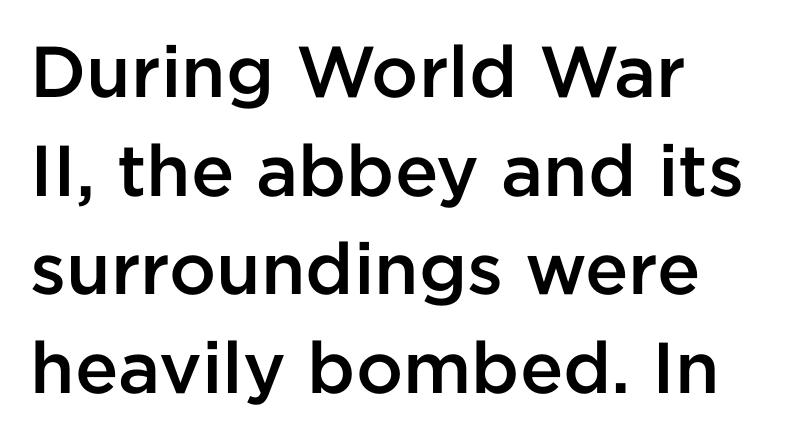
The designer went with a sans here, leaving each stem footless. Regular leading. Inter-character spacing is left at the font's built-in metrics. The ragged edge is on the right, which tells us the setting is flush left.
